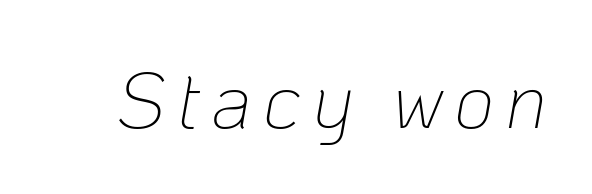
{"italic": "yes", "lean": "right", "slant_degrees": 10, "bold": "no", "weight": "thin", "width": "normal", "stroke_contrast": "low", "x_height": "medium", "monospaced": "no", "underline": "no", "glyph_px": 79}
